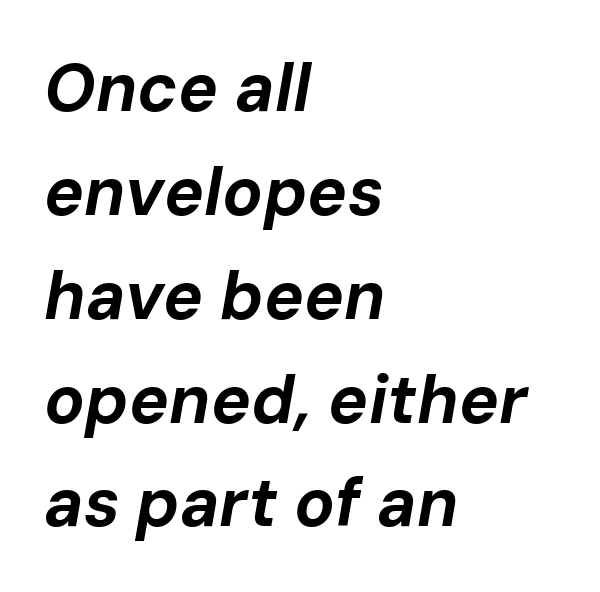
The image shows 67 px bold type, italic (leaning right); set left-aligned, normal line spacing (1.55x), normal letter spacing, not underlined; low stroke contrast and a medium x-height.
